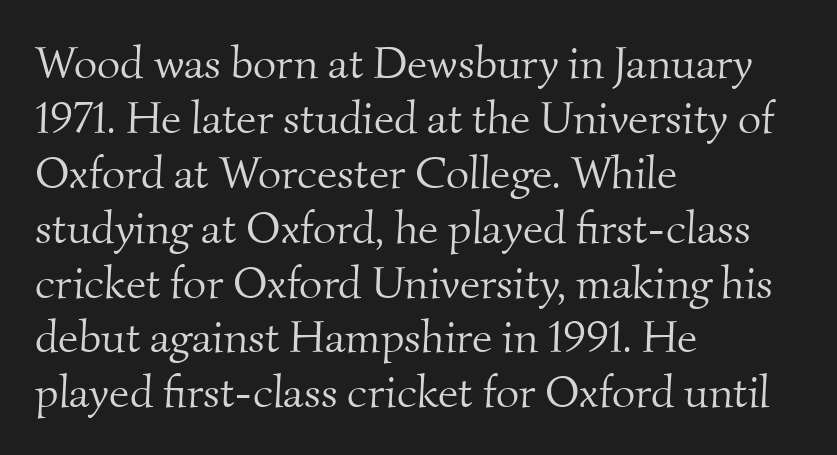
{"serif": "yes", "bold": "no", "weight": "light", "width": "normal", "stroke_contrast": "medium", "x_height": "small", "monospaced": "no", "underline": "no", "align": "left", "line_spacing_ratio": 1.22, "letter_spacing": "normal", "letter_spacing_em": 0.0, "glyph_px": 45}
